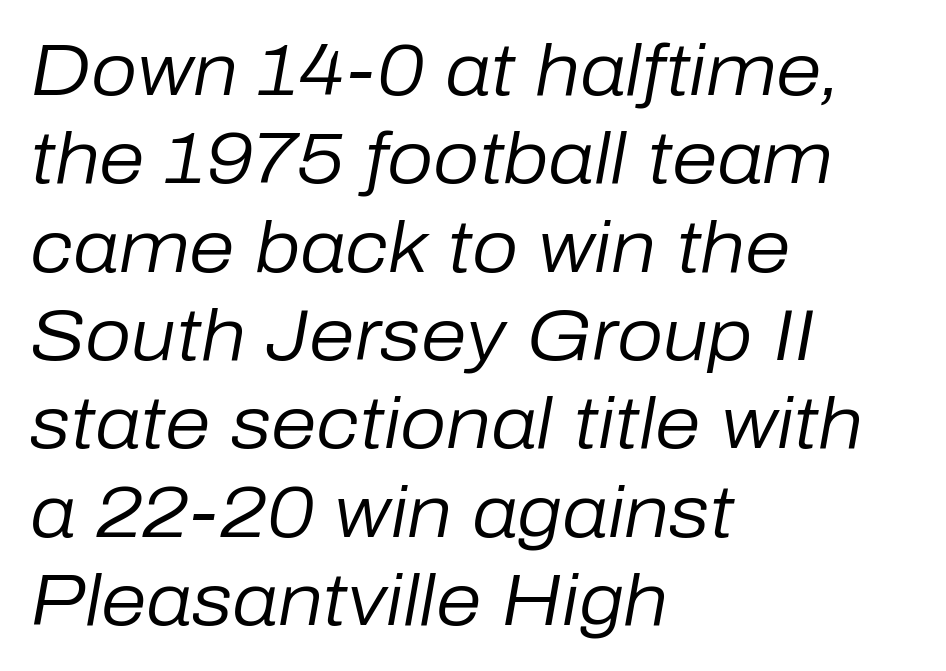
The image shows 73 px regular-weight type, italic (leaning right); set left-aligned, line spacing 1.21x, normal letter spacing, not underlined; low stroke contrast and a medium x-height.
